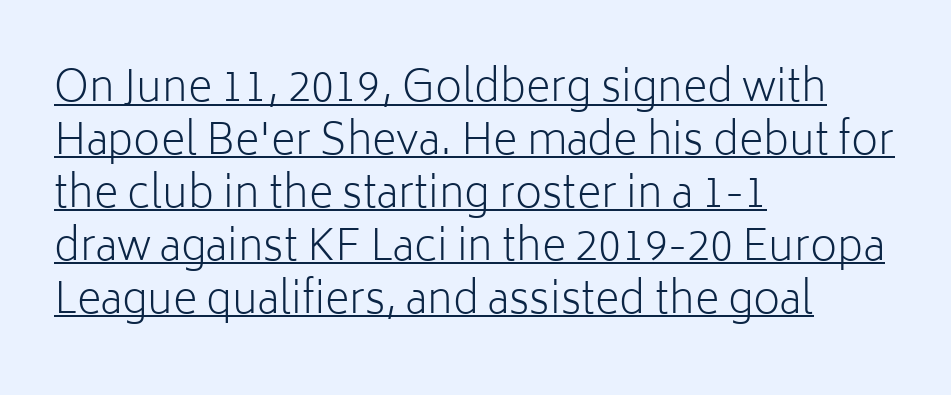
Q: Is the text bold? A: No.
Q: Is the text italic (slanted)? A: No, it is upright.
Q: Is the typeface a serif or a sans-serif typeface? A: Sans-serif.
Q: Is the text underlined? A: Yes.
Q: How is the paragraph aligned? A: Left-aligned.
Q: Is the spacing between letters normal or unusually wide? A: Normal.
Q: Is the spacing between lines tight, normal or loose? A: Normal.
Q: Width (condensed, normal, or wide)? A: Normal.
Q: Stroke contrast? A: Low.
Q: x-height? A: Medium.
Q: Monospaced? A: No.
